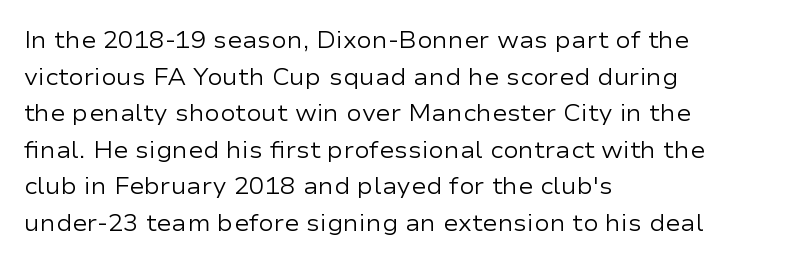
{"italic": "no", "bold": "no", "underline": "no", "align": "left", "line_spacing": "normal", "line_spacing_ratio": 1.59, "letter_spacing": "normal", "letter_spacing_em": 0.0, "glyph_px": 23}
